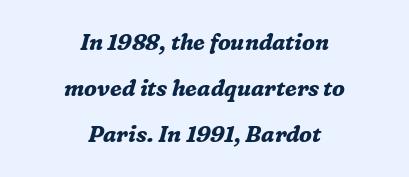
The string is rendered with underlining switched off. Which margin do the lines hug? Neither — every line sits in the middle. Successive baselines arrive slowly, with a big drop between each. No extra tracking has been applied to these lines. Strokes here are thick enough to call this a true bold. Quick note: italic.
